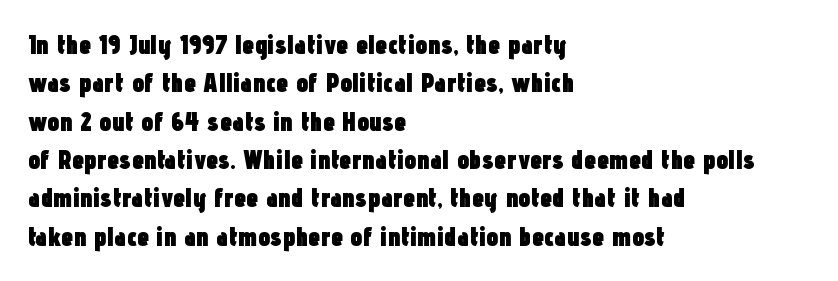
{"italic": "no", "bold": "yes", "underline": "no", "align": "left", "line_spacing": "normal", "line_spacing_ratio": 1.42, "letter_spacing": "normal", "letter_spacing_em": 0.0, "glyph_px": 27}
